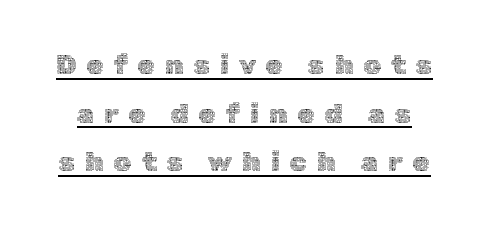
You could not count columns in this text — the font is proportionally spaced. Bold? No — there's no thickening of the strokes. The gaps between neighbouring characters are conspicuously large. No italicization has been applied; the sample stays upright. The string is rendered with underlining switched on.
